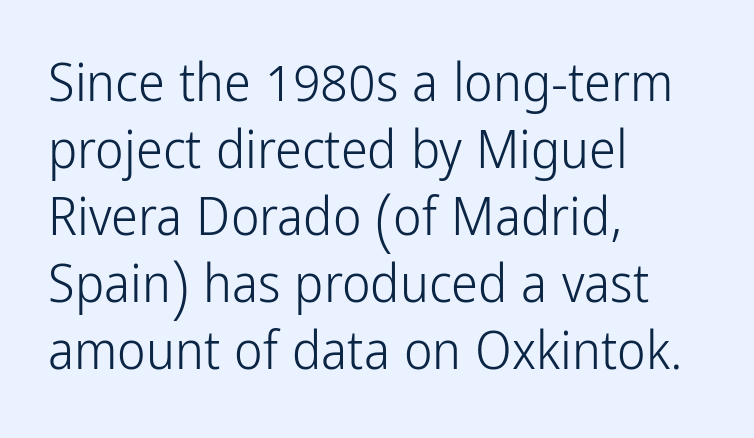
The image shows 54 px light, condensed sans-serif type, upright; set left-aligned, line spacing 1.24x, normal letter spacing, not underlined; low stroke contrast and a medium x-height.
